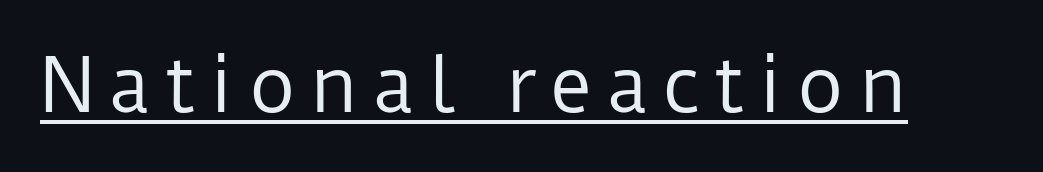
Unlike italic type, these characters show no tilt at all. Varying glyph widths throughout — classic text-font behaviour. A sans-serif font was chosen for this passage. Quick note: underline on.
